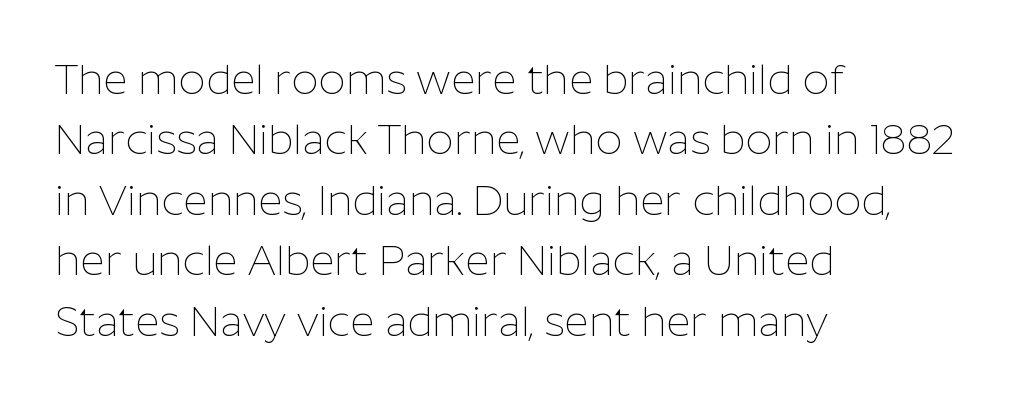
Do the characters align in a grid? No, the font is proportional. Line beginnings align vertically; line endings do not. If you measured baseline to baseline, you'd find a middling distance. Each row of text sits above clean, open space.
